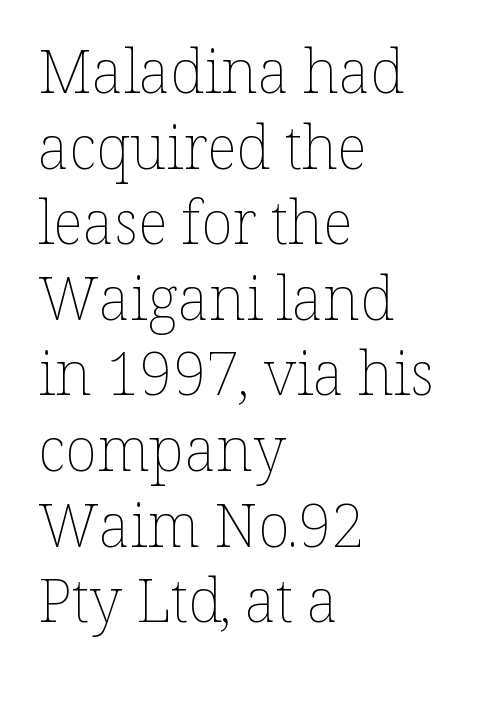
{"italic": "no", "bold": "no", "weight": "thin", "width": "normal", "stroke_contrast": "low", "x_height": "medium", "monospaced": "no", "underline": "no", "align": "left", "line_spacing": "normal", "line_spacing_ratio": 1.26, "letter_spacing": "normal", "letter_spacing_em": 0.0, "glyph_px": 60}
